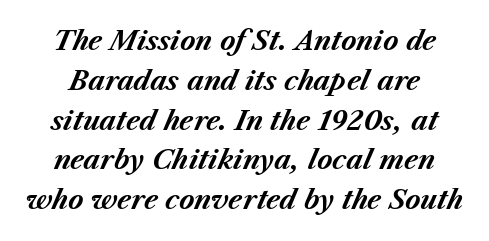
Compared with typical body copy, the letter spacing here is the same. Vertical spacing — default. The specimen omits any rule beneath the text block's lines. Caption: bold face, heavy strokes.
